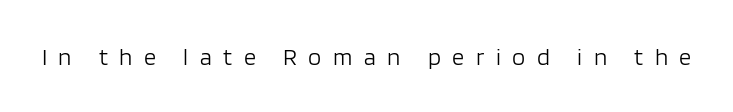
Q: Is the text bold? A: No.
Q: Is the text italic (slanted)? A: No, it is upright.
Q: Is the text underlined? A: No.
Q: Is the spacing between letters normal or unusually wide? A: Unusually wide.
